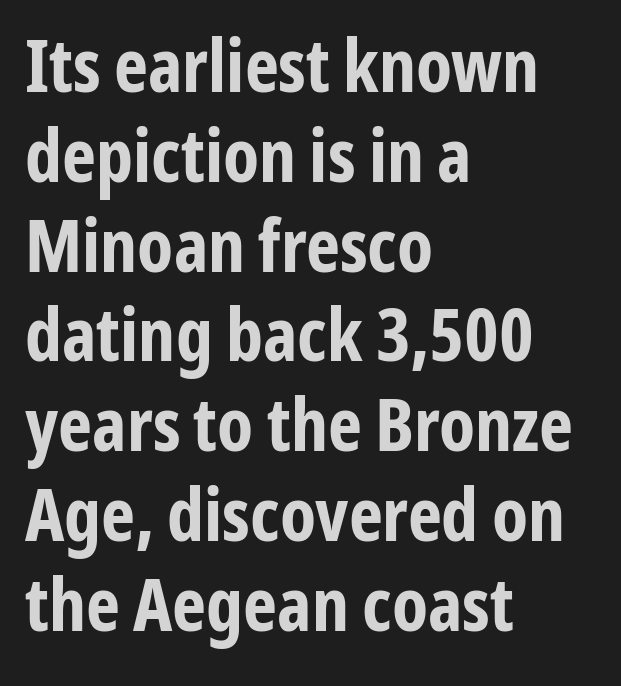
The image shows 73 px bold, condensed sans-serif type, upright; set left-aligned, line spacing 1.23x, normal letter spacing, not underlined; low stroke contrast and a medium x-height.
